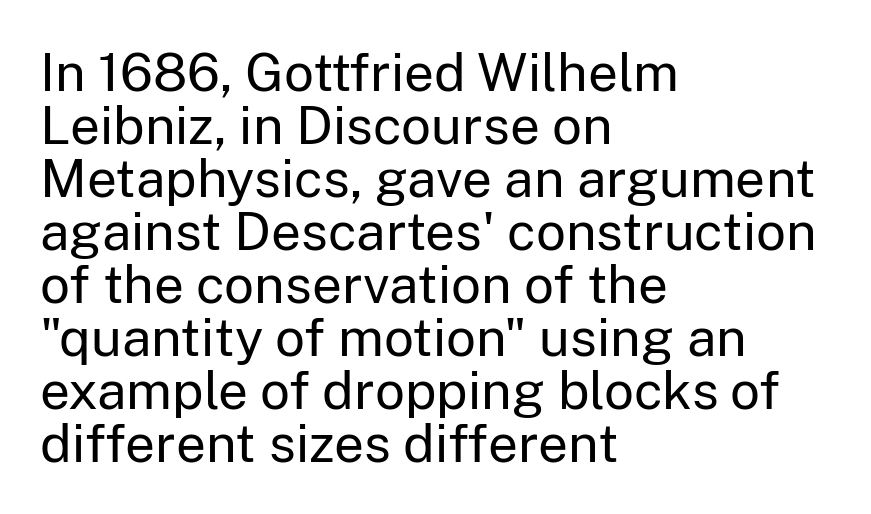
The tracking reads as untouched default to a designer's eye. Style check: upright. Casual observation: everything's shoved over to the left. Type without underlining.
